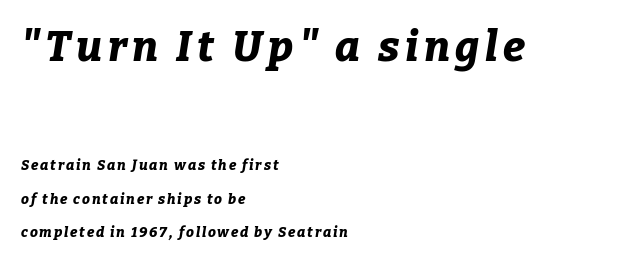
Leftover space on each line is placed entirely after the last word. Strong, thick strokes mark this as bold type. Underlining? Definitely not there. Every character sits at an angle, as italics do.
